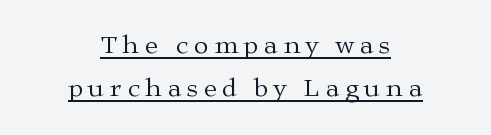
Q: Is the text bold? A: No.
Q: Is the text italic (slanted)? A: No, it is upright.
Q: Is the text underlined? A: Yes.
Q: How is the paragraph aligned? A: Centered.
Q: Is the spacing between letters normal or unusually wide? A: Unusually wide.
Q: Is the spacing between lines tight, normal or loose? A: Normal.
